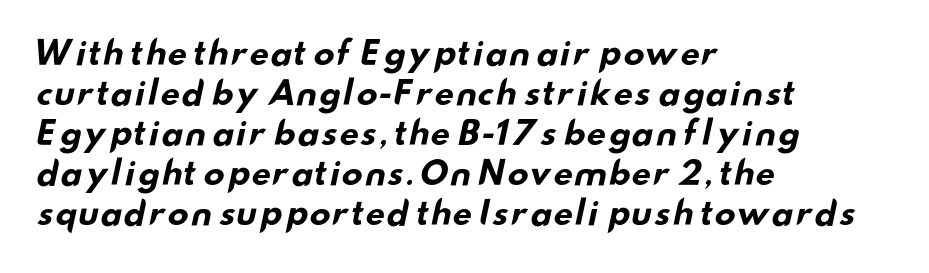
Q: Is the text bold? A: Yes.
Q: Is the typeface a serif or a sans-serif typeface? A: Sans-serif.
Q: Is the text underlined? A: No.
Q: How is the paragraph aligned? A: Left-aligned.
Q: Is the spacing between letters normal or unusually wide? A: Normal.
Q: Is the spacing between lines tight, normal or loose? A: Normal.
Q: Width (condensed, normal, or wide)? A: Wide.
Q: Stroke contrast? A: Low.
Q: x-height? A: Small.
Q: Monospaced? A: No.
